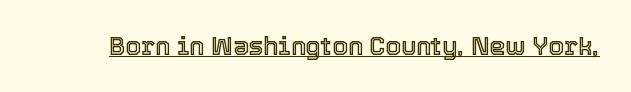
Q: Is the text italic (slanted)? A: No, it is upright.
Q: Is the text underlined? A: Yes.
Q: Is the spacing between letters normal or unusually wide? A: Normal.
